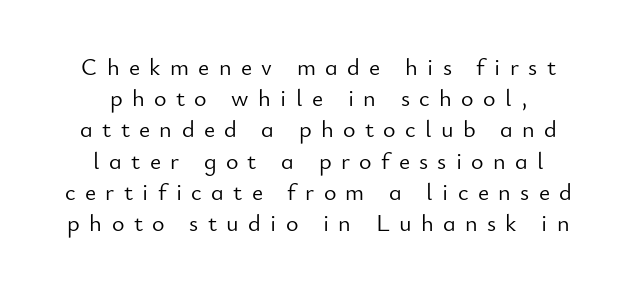
Someone cranked the tracking dial way up on this one. The typesetter chose a symmetrical, centered arrangement here. A clean baseline with only descenders dipping below it. Heft: none added — not bold.
